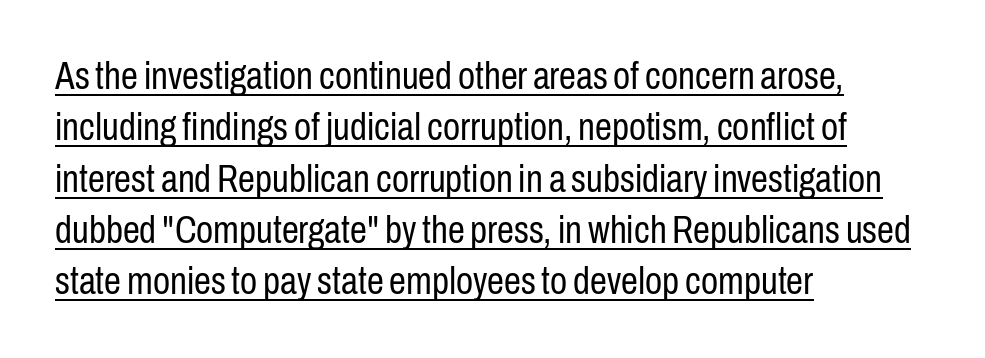
The image shows 38 px regular-weight, condensed sans-serif type, upright; set left-aligned, normal line spacing (1.35x), normal letter spacing, underlined; low stroke contrast and a medium x-height.
